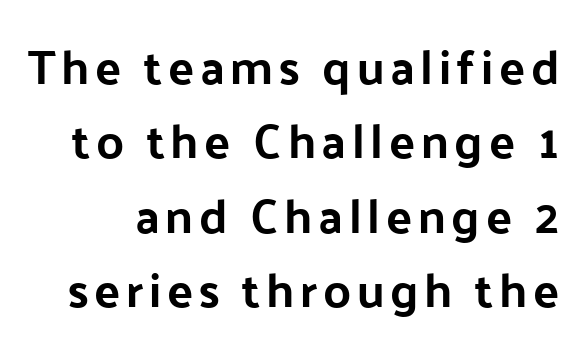
Q: Is the text bold? A: Yes.
Q: Is the text italic (slanted)? A: No, it is upright.
Q: Is the typeface a serif or a sans-serif typeface? A: Sans-serif.
Q: Is the text underlined? A: No.
Q: Is the spacing between lines tight, normal or loose? A: Normal.
Q: Width (condensed, normal, or wide)? A: Normal.
Q: Stroke contrast? A: Low.
Q: x-height? A: Medium.
Q: Monospaced? A: No.
